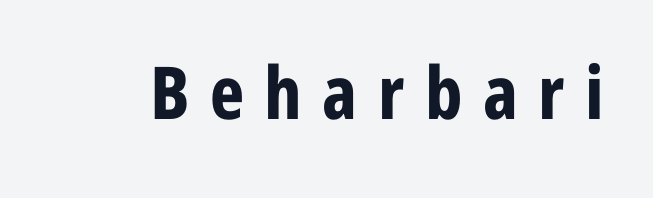
The space beneath each line is pristine and unruled. In terms of letterspacing, this is a distinctly airy, spread setting. Look at the bottom of the vertical strokes: they stop flat, with no serifs. Note the varied advance widths — an 'i' is clearly narrower than an 'm'. You can tell it's not italic because the verticals are truly vertical.
